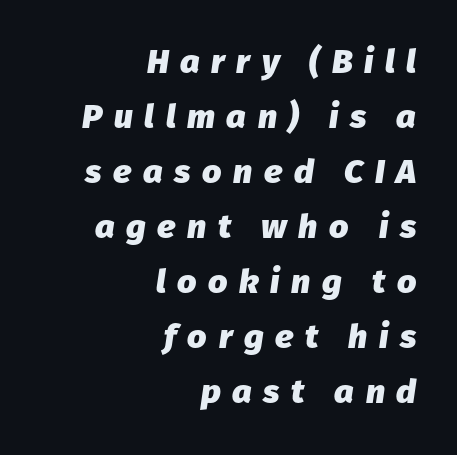
{"italic": "yes", "lean": "right", "slant_degrees": 8, "bold": "yes", "weight": "heavy", "width": "normal", "stroke_contrast": "low", "x_height": "medium", "monospaced": "no", "underline": "no", "align": "right", "line_spacing": "normal", "line_spacing_ratio": 1.62, "letter_spacing": "wide", "letter_spacing_em": 0.34, "glyph_px": 34}
